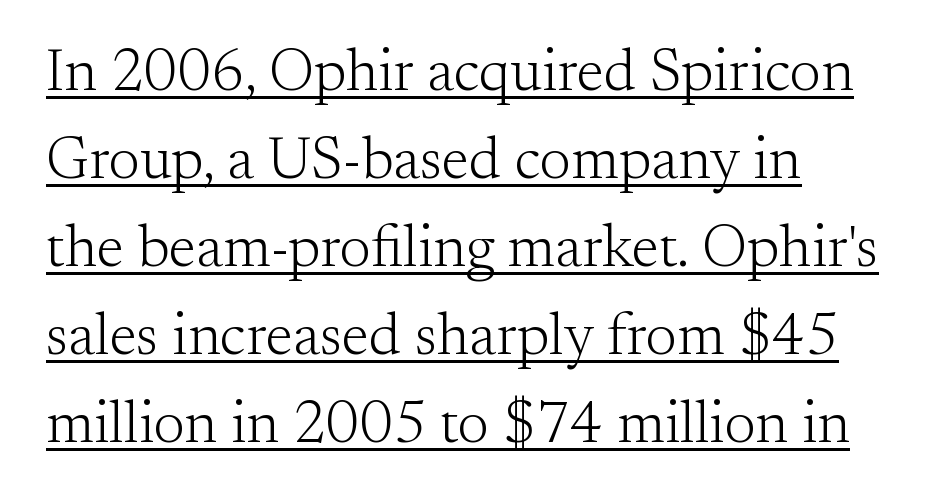
The lettering stays uniformly vertical, giving the passage a roman look. This sample keeps an unexceptional amount of space between lines. To sum up the face: it has serifs. Compared with undecorated copy, this sample adds a rule below the words.
